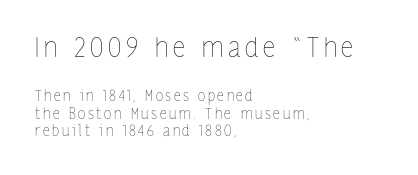
This is not heavy type; no bold has been used. Rule under the text: the space is simply empty. Upright lettering throughout. Teacher's note: observe the even left margin — that is flush-left alignment. The rendering shrinks the type as you move from the upper chunk to the lower.
